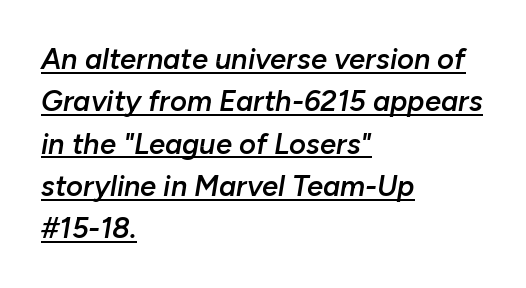
The image shows 29 px semibold type, italic (leaning right); set left-aligned, normal line spacing (1.46x), normal letter spacing, underlined; low stroke contrast and a medium x-height.
